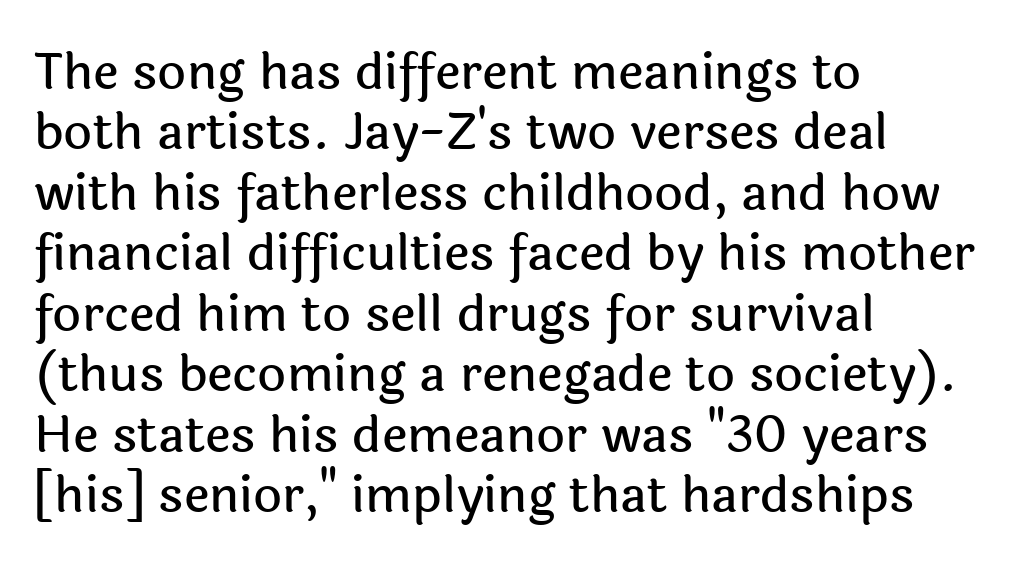
Q: Is the text italic (slanted)? A: No, it is upright.
Q: Is the typeface a serif or a sans-serif typeface? A: Sans-serif.
Q: Is the text underlined? A: No.
Q: How is the paragraph aligned? A: Left-aligned.
Q: Is the spacing between letters normal or unusually wide? A: Normal.
Q: Width (condensed, normal, or wide)? A: Normal.
Q: x-height? A: Medium.
Q: Monospaced? A: No.
